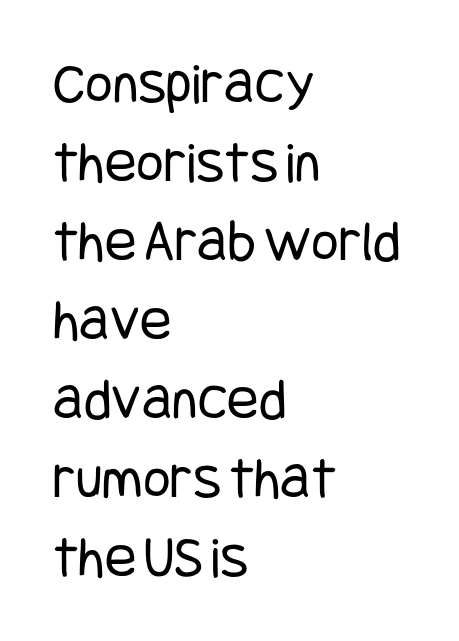
The image shows 59 px regular-weight, condensed sans-serif type, upright; set left-aligned, normal line spacing (1.34x), normal letter spacing, not underlined; low stroke contrast and a large x-height.
